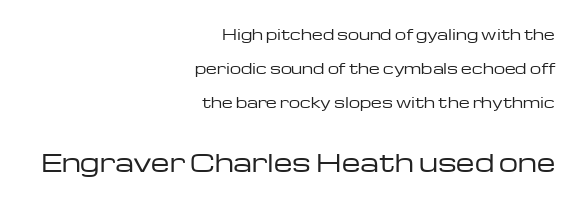
{"italic": "no", "bold": "no", "underline": "no", "align": "right", "line_spacing": "loose", "line_spacing_ratio": 2.43, "letter_spacing": "normal", "letter_spacing_em": 0.0, "larger_block": "second", "size_ratio": 1.71, "glyph_px": 24}
